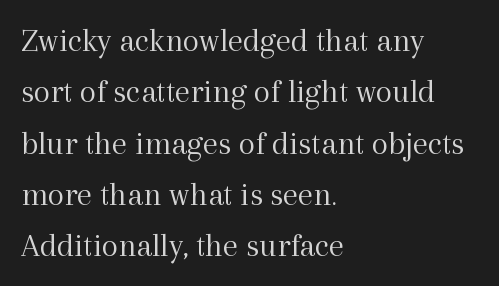
Q: Is the text bold? A: No.
Q: Is the text italic (slanted)? A: No, it is upright.
Q: Is the typeface a serif or a sans-serif typeface? A: Serif.
Q: Is the text underlined? A: No.
Q: How is the paragraph aligned? A: Left-aligned.
Q: Is the spacing between letters normal or unusually wide? A: Normal.
Q: Is the spacing between lines tight, normal or loose? A: Normal.
Q: Width (condensed, normal, or wide)? A: Normal.
Q: x-height? A: Medium.
Q: Monospaced? A: No.
